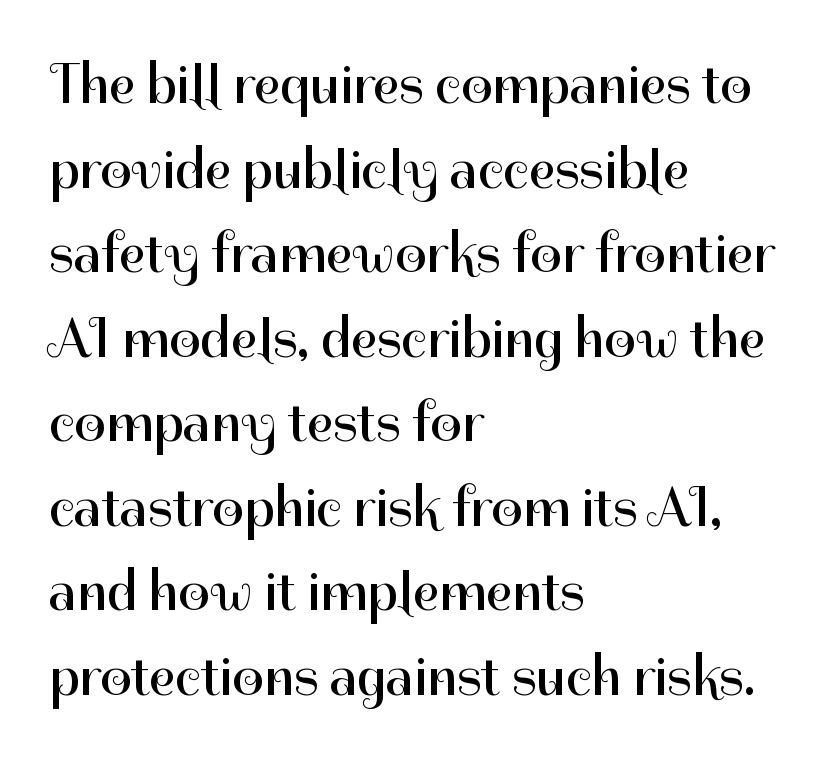
The image shows 56 px regular-weight sans-serif type, upright; set left-aligned, normal line spacing (1.51x), normal letter spacing, not underlined; high stroke contrast and a medium x-height.
